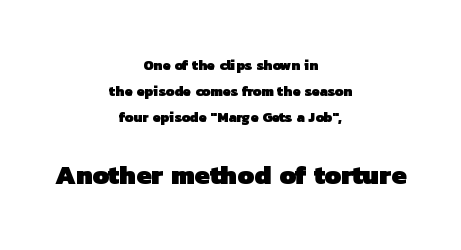
The whitespace from short lines is split evenly between both sides. Honestly, there is no underline to notice here at all. Is the letter spacing exaggerated? No — it looks like the ordinary default. Note: smaller setting up top, larger setting below. The face used here has the dense, thick strokes of a bold.
